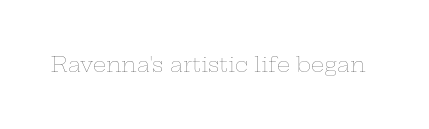
The image shows 21 px text type, upright; set normal letter spacing, not underlined.
